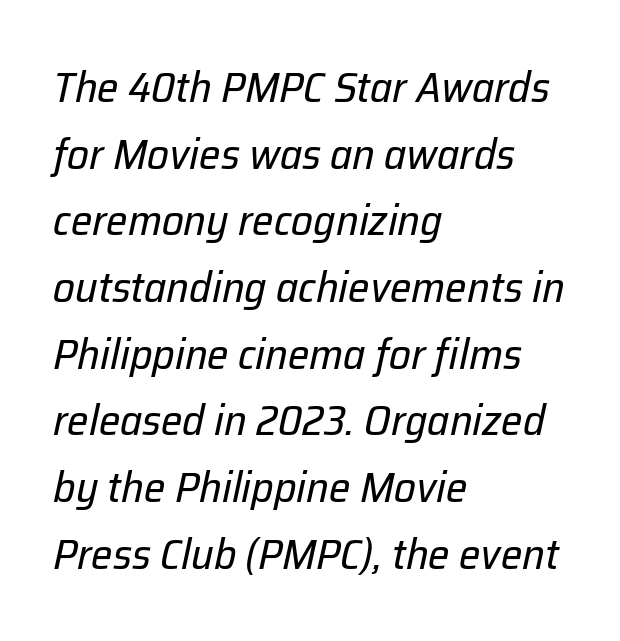
The image shows 43 px regular-weight type, italic (leaning right); set left-aligned, normal line spacing (1.55x), normal letter spacing, not underlined; low stroke contrast and a medium x-height.
